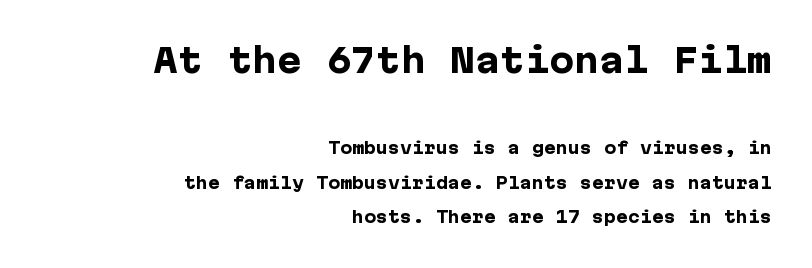
Q: Is the text bold? A: Yes.
Q: Is the text italic (slanted)? A: No, it is upright.
Q: Is the typeface a serif or a sans-serif typeface? A: Sans-serif.
Q: Is the text underlined? A: No.
Q: How is the paragraph aligned? A: Right-aligned.
Q: Is the spacing between letters normal or unusually wide? A: Normal.
Q: Is the spacing between lines tight, normal or loose? A: Loose.
Q: Which block of text is set in a larger size, the first (top) or the second (bottom)? A: The first (top) one.
Q: Width (condensed, normal, or wide)? A: Normal.
Q: Stroke contrast? A: Low.
Q: x-height? A: Medium.
